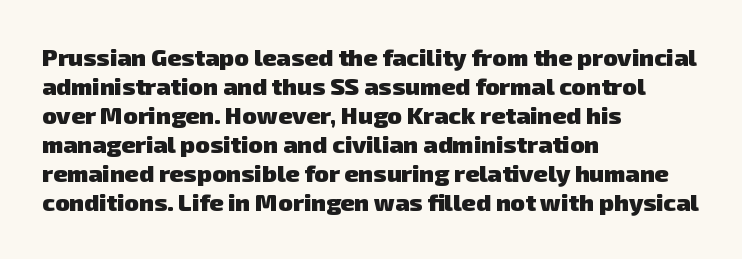
The image shows 24 px bold type; set left-aligned, line spacing 1.21x, normal letter spacing, not underlined.
